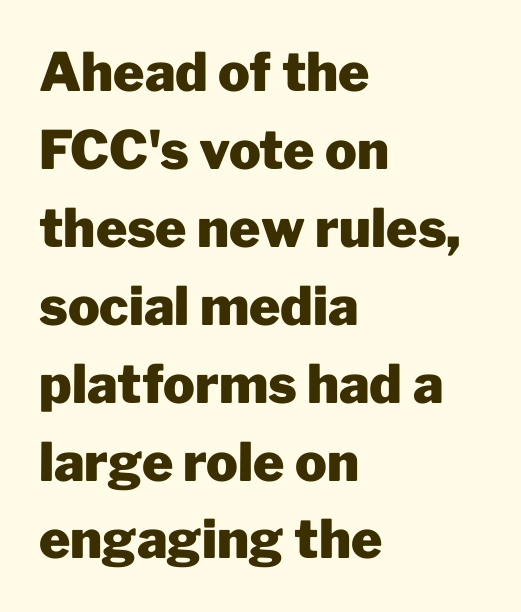
Each letter keeps its own natural width here, so spacing adapts to shape. Line beginnings align vertically; line endings do not. In terms of letterspacing, this is plain default setting. Students, this is bold: see how much ink each stroke carries. A roman cut, with each character standing at attention. Grotesque or geometric, the face here clearly has no serifs.
